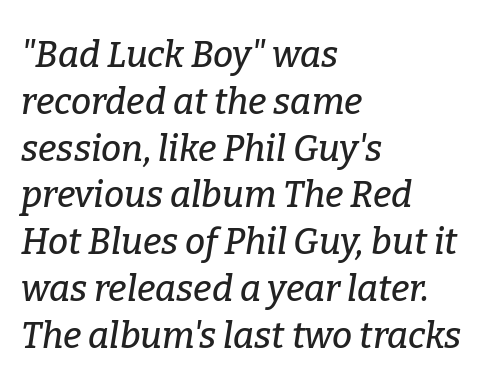
{"serif": "yes", "italic": "yes", "lean": "right", "slant_degrees": 9, "width": "normal", "stroke_contrast": "low", "x_height": "medium", "monospaced": "no", "underline": "no", "align": "left", "line_spacing": "normal", "line_spacing_ratio": 1.3, "letter_spacing": "normal", "letter_spacing_em": 0.0, "glyph_px": 36}
